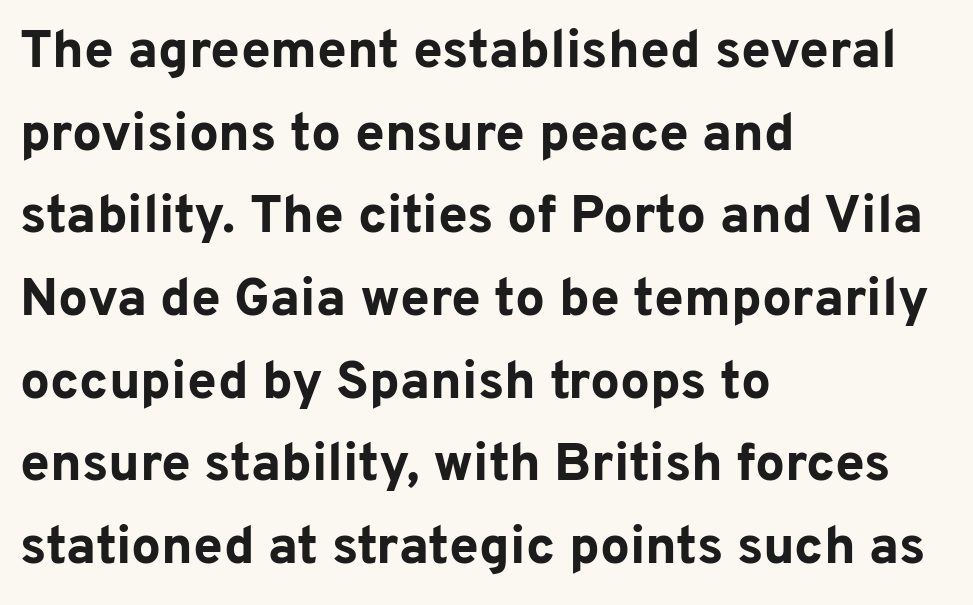
{"serif": "no", "italic": "no", "bold": "yes", "weight": "bold", "width": "normal", "stroke_contrast": "low", "x_height": "medium", "monospaced": "no", "underline": "no", "align": "left", "line_spacing": "normal", "line_spacing_ratio": 1.56, "letter_spacing": "normal", "letter_spacing_em": 0.0, "glyph_px": 53}
